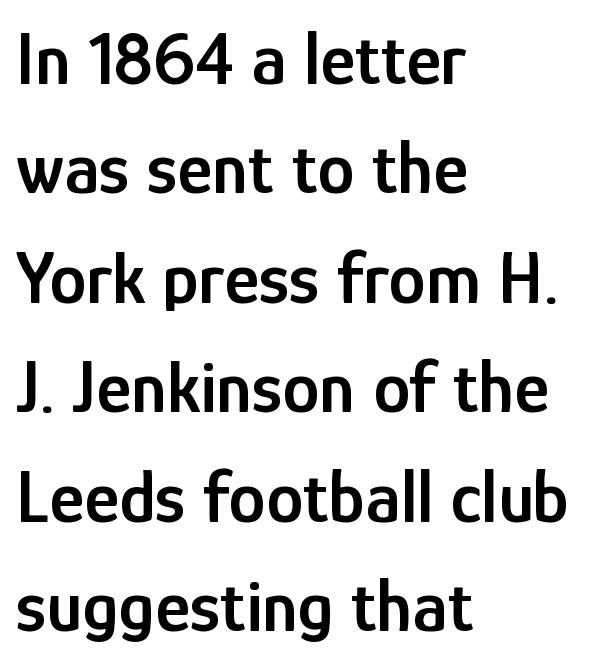
Q: Is the text bold? A: Semi-bold.
Q: Is the text italic (slanted)? A: No, it is upright.
Q: Is the typeface a serif or a sans-serif typeface? A: Sans-serif.
Q: Is the text underlined? A: No.
Q: How is the paragraph aligned? A: Left-aligned.
Q: Is the spacing between letters normal or unusually wide? A: Normal.
Q: Is the spacing between lines tight, normal or loose? A: Normal.
Q: Width (condensed, normal, or wide)? A: Condensed.
Q: Stroke contrast? A: Low.
Q: x-height? A: Medium.
Q: Monospaced? A: No.
